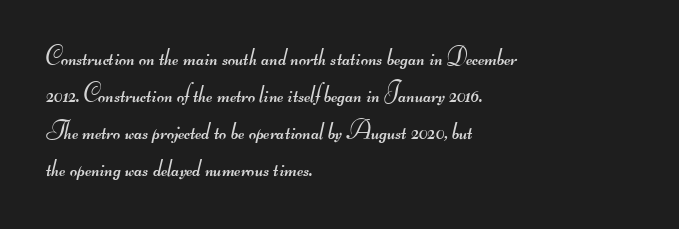
{"bold": "no", "underline": "no", "align": "left", "line_spacing": "normal", "line_spacing_ratio": 1.48, "letter_spacing": "normal", "letter_spacing_em": 0.0, "glyph_px": 25}
